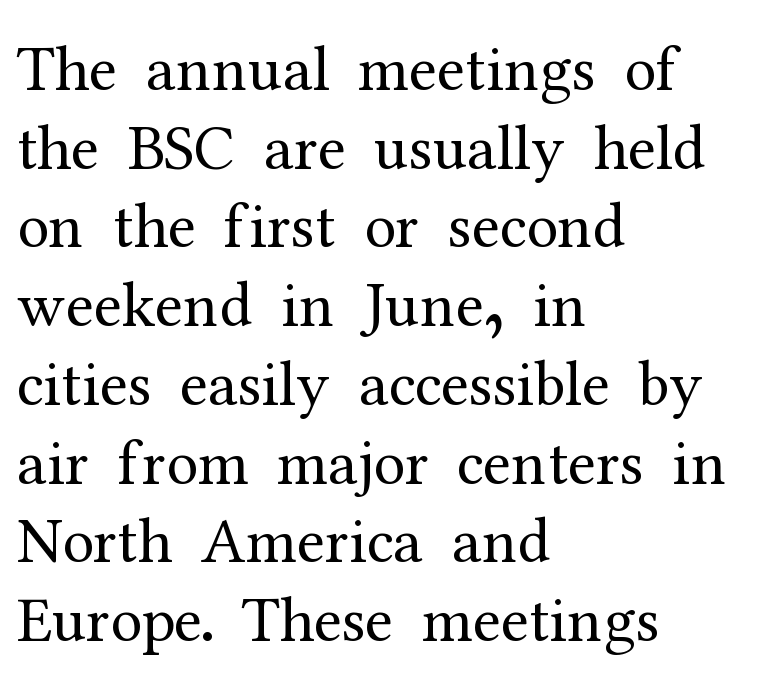
Q: Is the text bold? A: No.
Q: Is the text italic (slanted)? A: No, it is upright.
Q: Is the typeface a serif or a sans-serif typeface? A: Serif.
Q: Is the text underlined? A: No.
Q: How is the paragraph aligned? A: Left-aligned.
Q: Is the spacing between letters normal or unusually wide? A: Normal.
Q: Width (condensed, normal, or wide)? A: Normal.
Q: Stroke contrast? A: Medium.
Q: x-height? A: Medium.
Q: Monospaced? A: No.
